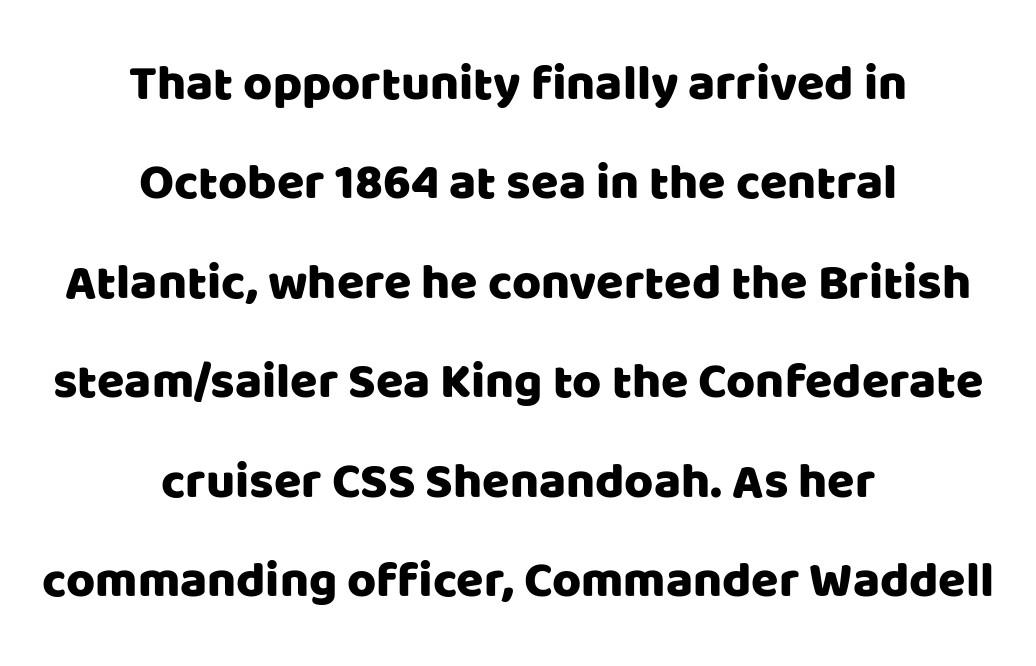
The image shows 50 px sans-serif type, upright; set centered, loose line spacing (1.99x), normal letter spacing, not underlined; low stroke contrast and a large x-height.
